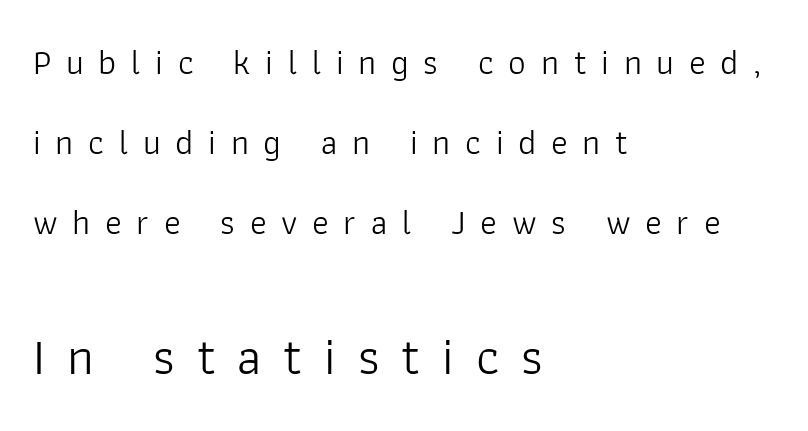
{"serif": "no", "italic": "no", "bold": "no", "weight": "light", "width": "normal", "stroke_contrast": "low", "x_height": "medium", "monospaced": "no", "underline": "no", "align": "left", "line_spacing": "loose", "line_spacing_ratio": 2.28, "letter_spacing": "wide", "letter_spacing_em": 0.42, "larger_block": "second", "size_ratio": 1.49, "glyph_px": 52}
